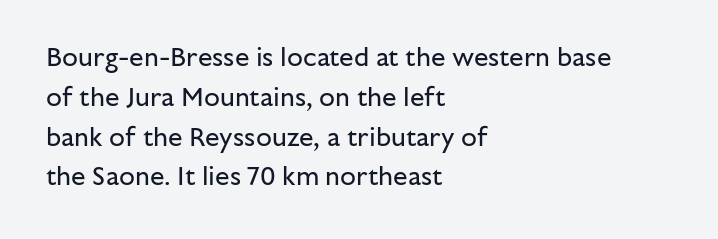
{"italic": "no", "bold": "no", "underline": "no", "align": "left", "line_spacing": "normal", "line_spacing_ratio": 1.53, "letter_spacing": "normal", "letter_spacing_em": 0.0, "glyph_px": 26}
